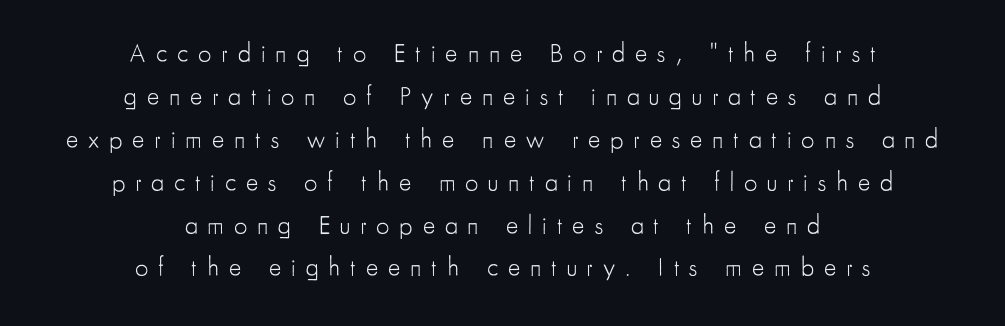
The weight would be labelled regular, book, light, or lighter still. The font's upright variant was chosen for this text. These lines are centered, leaving both edges ragged. Quick note: underline off. The lines sit at an ordinary, default distance from one another.
